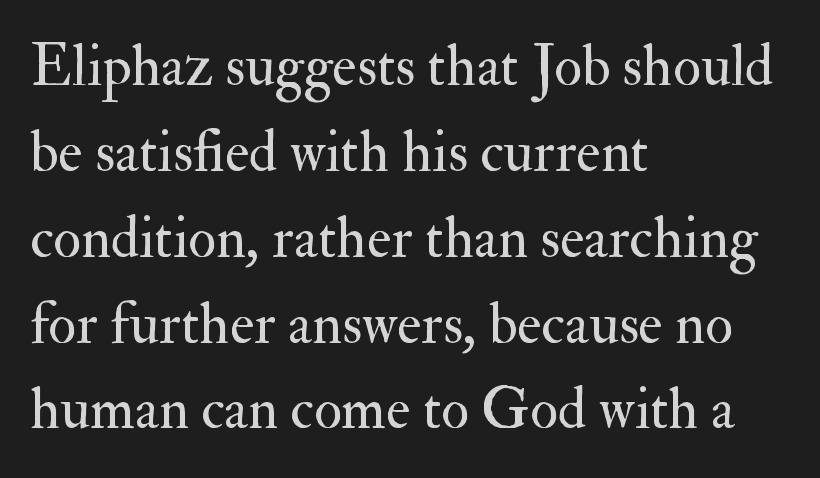
{"serif": "yes", "italic": "no", "bold": "no", "weight": "regular", "width": "normal", "stroke_contrast": "medium", "x_height": "small", "monospaced": "no", "underline": "no", "align": "left", "line_spacing": "normal", "line_spacing_ratio": 1.48, "letter_spacing": "normal", "letter_spacing_em": 0.0, "glyph_px": 58}
